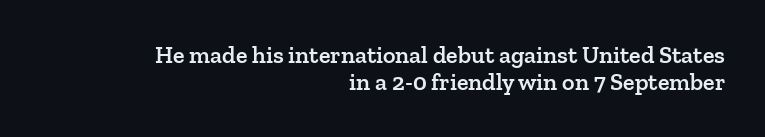
Underline: absent. Weight check: semibold — heavier than regular, not quite bold. Closely set lines give the paragraph a compact silhouette. A typesetter would call this zero additional tracking. Upright lettering throughout. Line endings align vertically; line beginnings do not.
